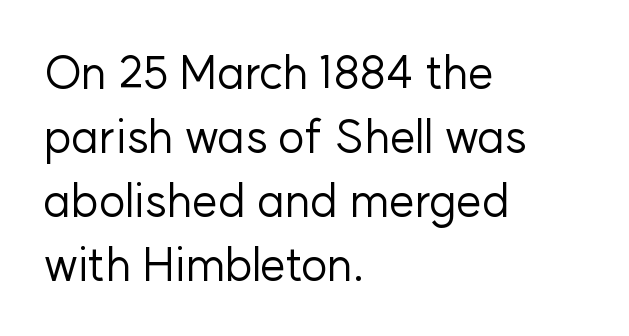
{"serif": "no", "italic": "no", "bold": "no", "weight": "regular", "width": "normal", "stroke_contrast": "low", "x_height": "medium", "monospaced": "no", "underline": "no", "align": "left", "line_spacing": "normal", "line_spacing_ratio": 1.39, "letter_spacing": "normal", "letter_spacing_em": 0.0, "glyph_px": 46}
